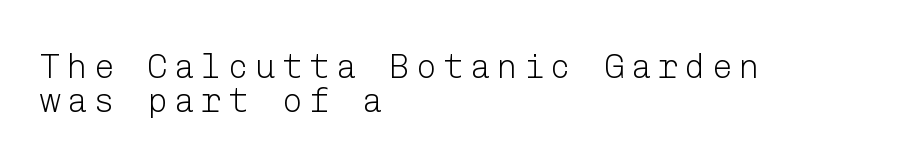
This is sans-serif lettering, the kind often seen on screens and signage. No word sits above an underline. The lines are packed closely together with very little leading. If you drew a ruler down the left edge, every line would touch it. Every stem runs plumb, perpendicular to the baseline. Weight class: somewhere from thin through regular.
